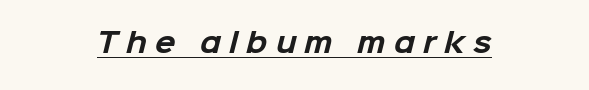
{"bold": "yes", "underline": "yes", "align": "center", "letter_spacing": "wide", "letter_spacing_em": 0.3, "glyph_px": 27}
